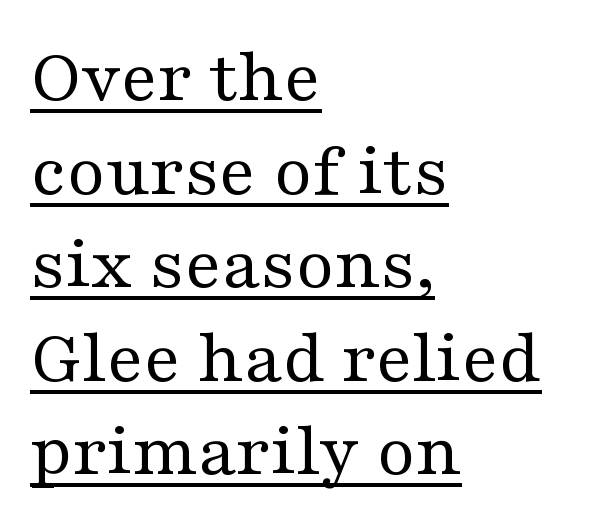
{"serif": "yes", "italic": "no", "bold": "no", "weight": "regular", "width": "wide", "stroke_contrast": "medium", "x_height": "medium", "monospaced": "no", "underline": "yes", "align": "left", "line_spacing_ratio": 1.2, "letter_spacing": "normal", "letter_spacing_em": 0.0, "glyph_px": 78}
